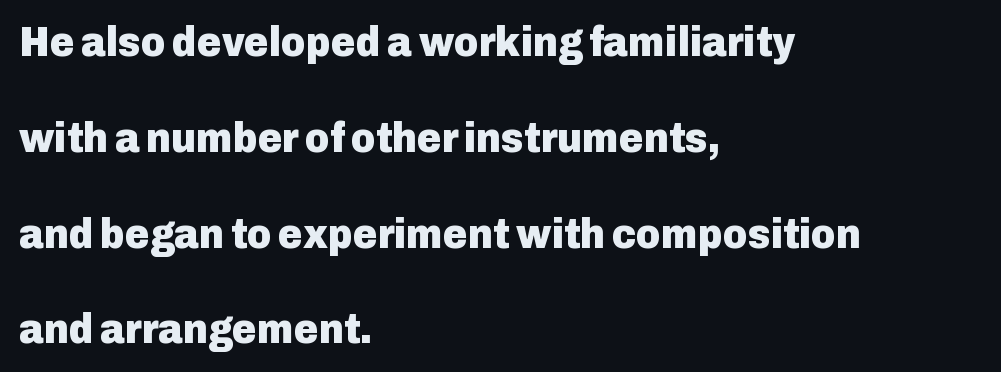
Compared with typical body copy, the letter spacing here is the same. Notice how the stems are strictly vertical — no italics here. No word sits above an underline. This is heavy type, rendered in bold. Type style note: lacks serifs.
